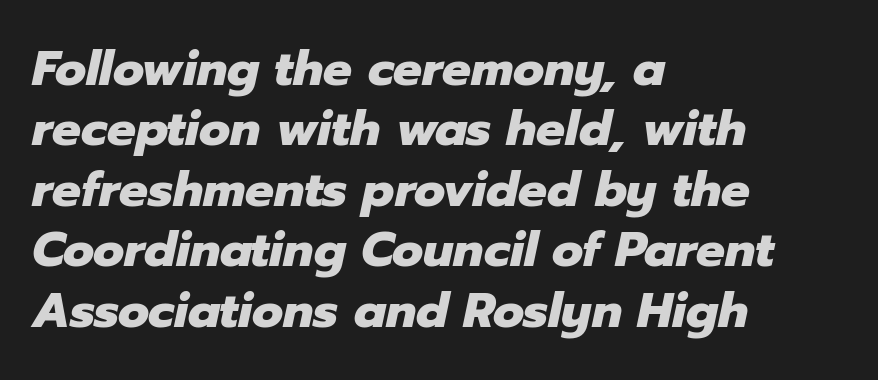
{"italic": "yes", "lean": "right", "slant_degrees": 12, "bold": "yes", "weight": "heavy", "width": "normal", "stroke_contrast": "low", "x_height": "medium", "monospaced": "no", "underline": "no", "align": "left", "line_spacing": "normal", "line_spacing_ratio": 1.26, "letter_spacing": "normal", "letter_spacing_em": 0.0, "glyph_px": 48}
